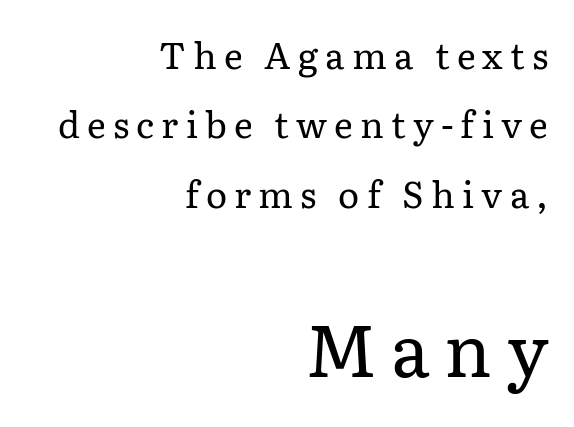
{"serif": "yes", "italic": "no", "bold": "no", "weight": "regular", "width": "normal", "stroke_contrast": "low", "x_height": "medium", "monospaced": "no", "underline": "no", "align": "right", "line_spacing": "loose", "line_spacing_ratio": 1.93, "letter_spacing": "wide", "letter_spacing_em": 0.2, "larger_block": "second", "size_ratio": 2.0, "glyph_px": 72}
